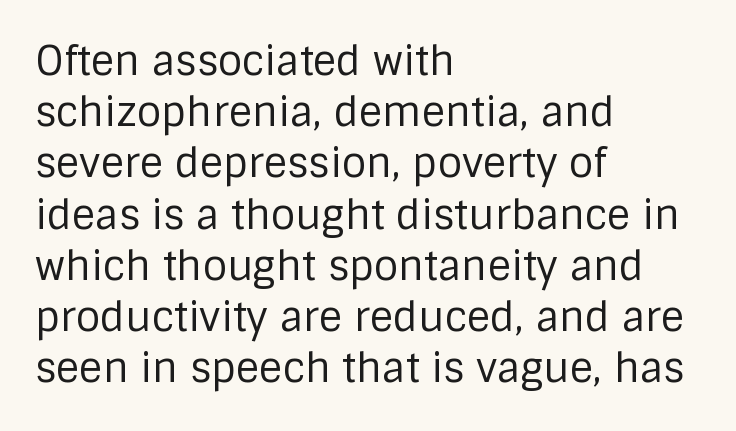
These lines are rendered in a variable-pitch font. Nope, not italic — everything's standing straight. The lines sit at an ordinary, default distance from one another. The paragraph has a hard left edge and a soft right edge. A light-to-regular cut is what we see here.
